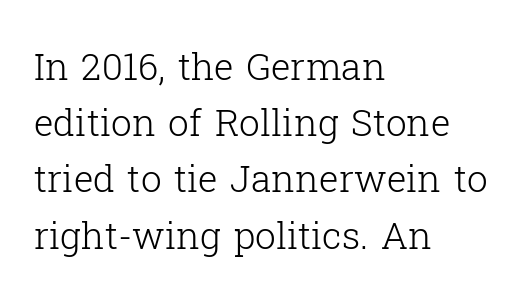
The image shows 37 px light serif type, upright; set left-aligned, normal line spacing (1.52x), normal letter spacing, not underlined; low stroke contrast and a medium x-height.
